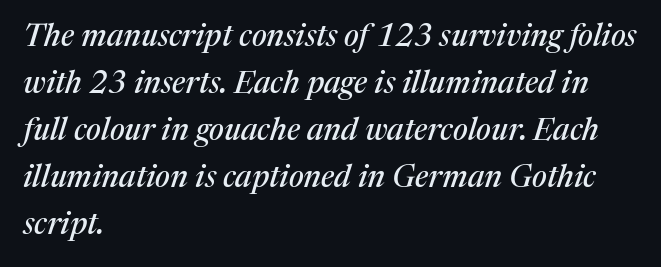
{"serif": "yes", "italic": "yes", "lean": "right", "slant_degrees": 17, "width": "normal", "stroke_contrast": "medium", "x_height": "medium", "monospaced": "no", "underline": "no", "align": "left", "line_spacing": "normal", "line_spacing_ratio": 1.52, "letter_spacing": "normal", "letter_spacing_em": 0.0, "glyph_px": 31}
